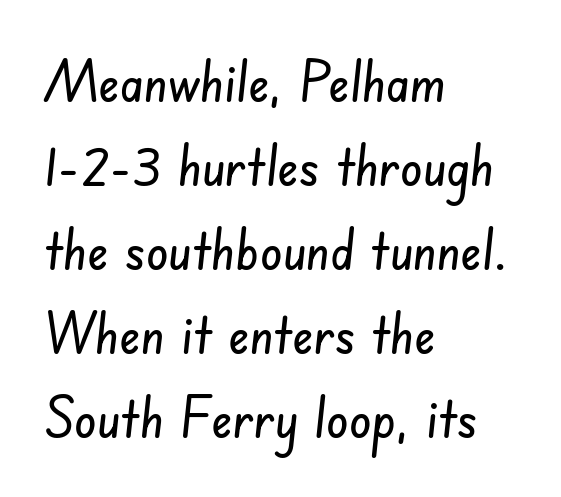
Q: Is the typeface a serif or a sans-serif typeface? A: Sans-serif.
Q: Is the text underlined? A: No.
Q: How is the paragraph aligned? A: Left-aligned.
Q: Is the spacing between letters normal or unusually wide? A: Normal.
Q: Is the spacing between lines tight, normal or loose? A: Normal.
Q: Width (condensed, normal, or wide)? A: Condensed.
Q: Stroke contrast? A: Low.
Q: x-height? A: Small.
Q: Monospaced? A: No.
